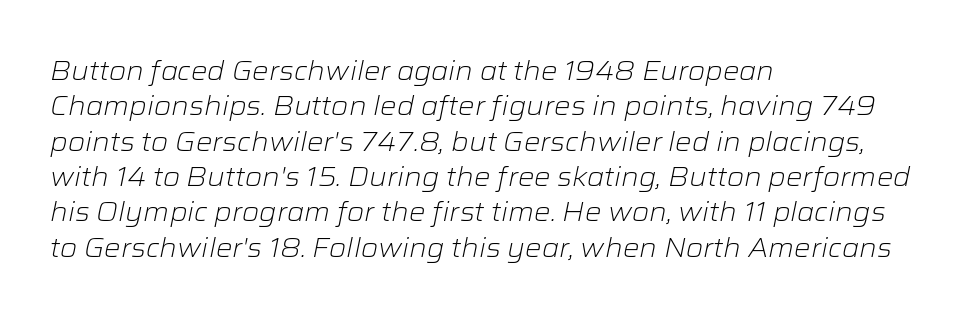
Q: Is the text bold? A: No.
Q: Is the text italic (slanted)? A: Yes, it leans right by about 12 degrees.
Q: Is the text underlined? A: No.
Q: How is the paragraph aligned? A: Left-aligned.
Q: Is the spacing between letters normal or unusually wide? A: Normal.
Q: Is the spacing between lines tight, normal or loose? A: Normal.
